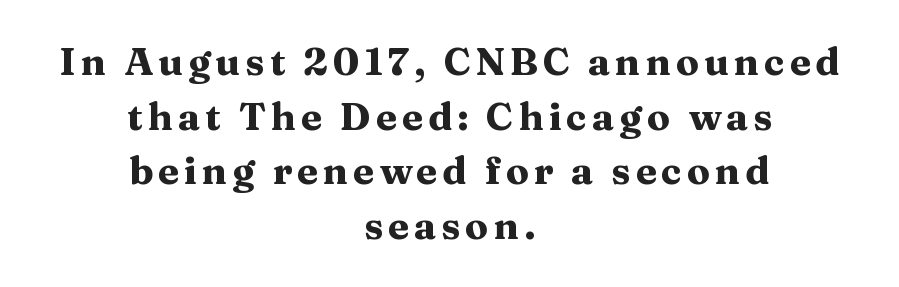
The image shows 38 px heavy, wide serif type, upright; set centered, normal line spacing (1.44x), not underlined; medium stroke contrast and a medium x-height.
